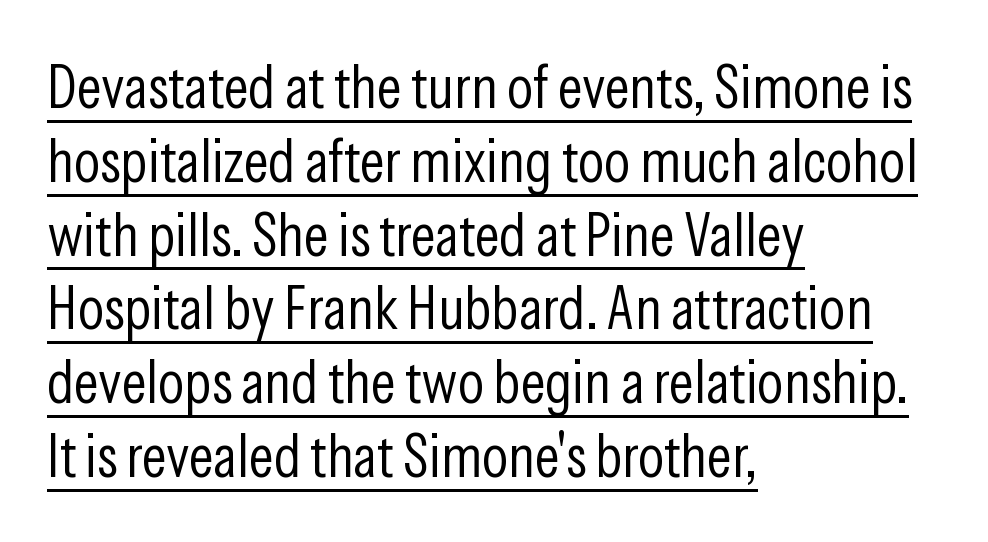
The image shows 61 px light, condensed sans-serif type, upright; set left-aligned, line spacing 1.21x, normal letter spacing, underlined; low stroke contrast and a medium x-height.
